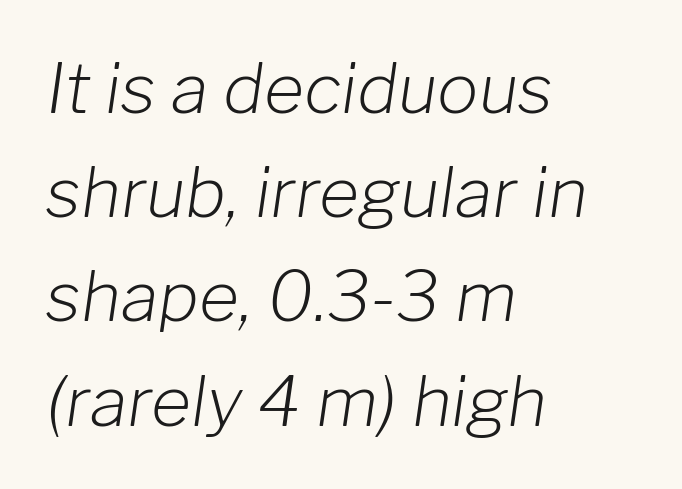
Whoever set this chose a conventional vertical rhythm. Looks like regular typesetting: each glyph gets only the width it needs. Does the copy run flush right? No — it runs flush left. No extra tracking has been applied to these lines. The passage shown is not underscored anywhere.
